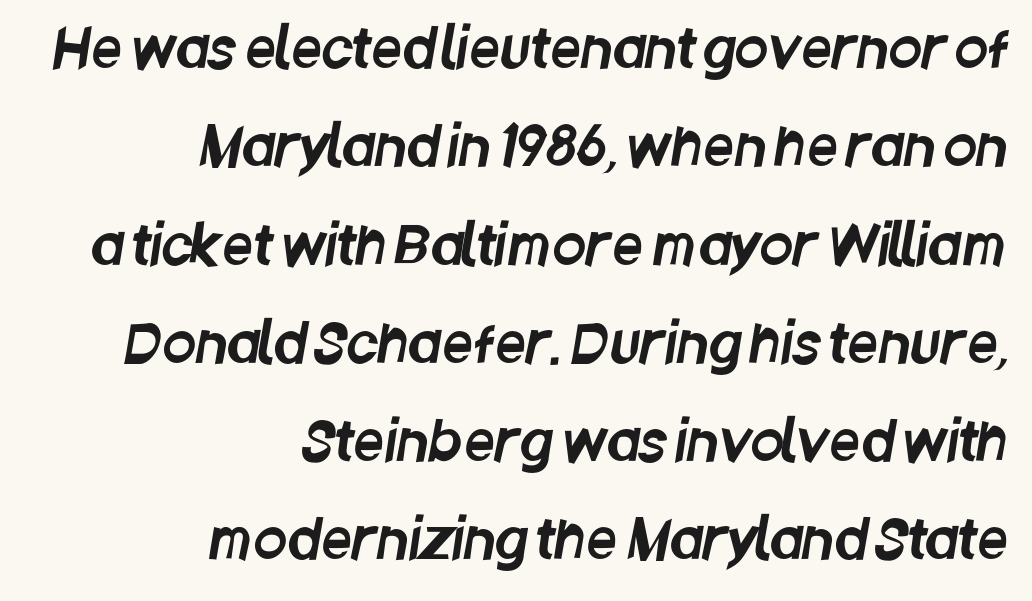
Q: Is the typeface a serif or a sans-serif typeface? A: Sans-serif.
Q: Is the text underlined? A: No.
Q: How is the paragraph aligned? A: Right-aligned.
Q: Is the spacing between letters normal or unusually wide? A: Normal.
Q: Width (condensed, normal, or wide)? A: Condensed.
Q: Stroke contrast? A: Low.
Q: x-height? A: Large.
Q: Monospaced? A: No.
